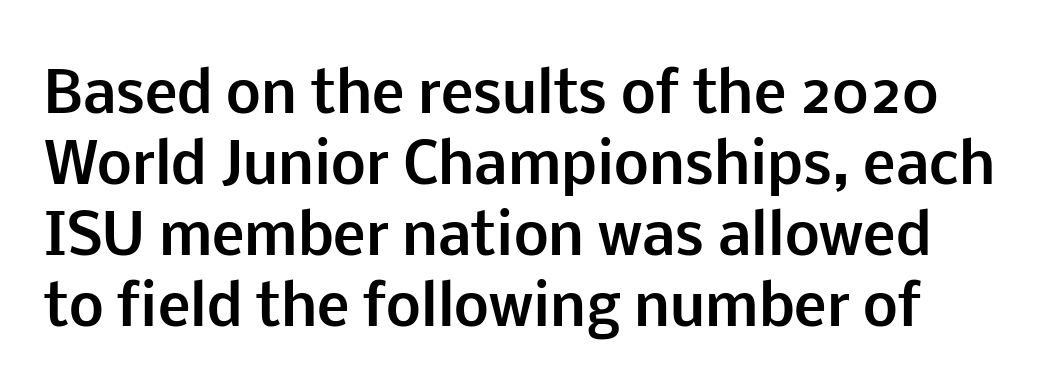
Typesetter's note: full bold, strokes at maximum text heaviness. The passage shown is typed in a proportional face where columns would drift. Students, note that the glyphs here touch the page at normal intervals. Quick note: interline space is typical.
